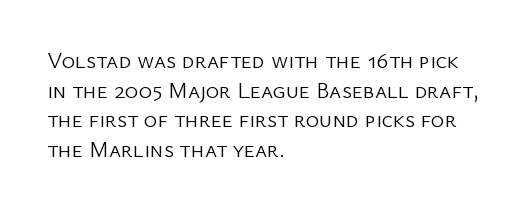
{"italic": "no", "bold": "no", "underline": "no", "align": "left", "line_spacing": "normal", "line_spacing_ratio": 1.29, "letter_spacing": "normal", "letter_spacing_em": 0.0, "glyph_px": 23}
